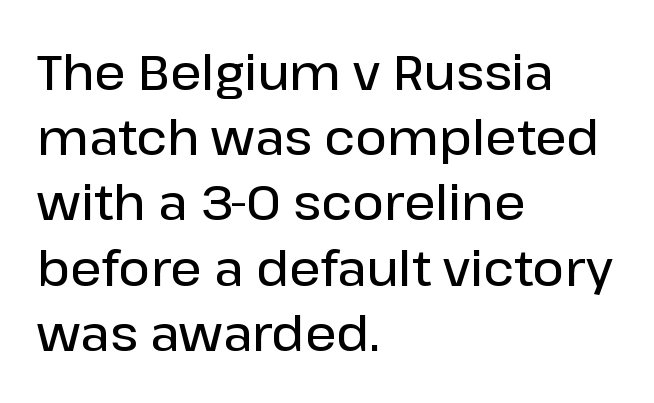
Q: Is the text bold? A: Semi-bold.
Q: Is the text italic (slanted)? A: No, it is upright.
Q: Is the typeface a serif or a sans-serif typeface? A: Sans-serif.
Q: Is the text underlined? A: No.
Q: How is the paragraph aligned? A: Left-aligned.
Q: Is the spacing between letters normal or unusually wide? A: Normal.
Q: Is the spacing between lines tight, normal or loose? A: Normal.
Q: Width (condensed, normal, or wide)? A: Normal.
Q: Stroke contrast? A: Low.
Q: x-height? A: Medium.
Q: Monospaced? A: No.
